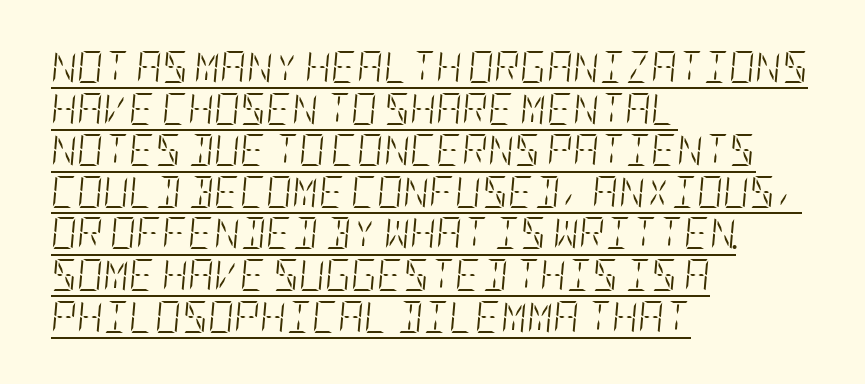
The image shows 32 px light, condensed type, italic (leaning right); set left-aligned, normal line spacing (1.3x), normal letter spacing, underlined; low stroke contrast and a large x-height.
